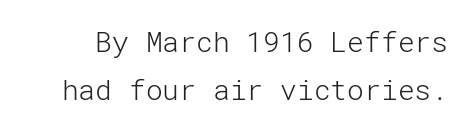
The image shows 28 px light sans-serif type, upright; set line spacing 1.73x, normal letter spacing, not underlined; low stroke contrast and a medium x-height.
